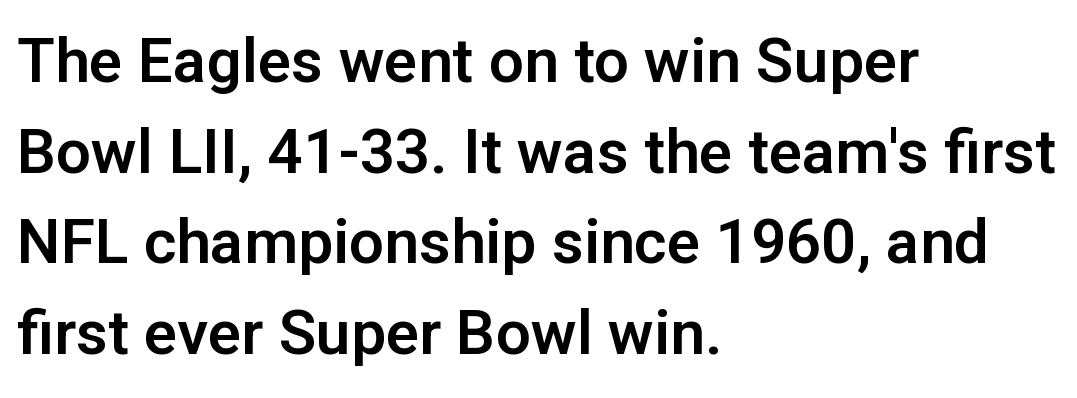
Where is the straight margin? On the left. Font category for this specimen: sans-serif. Baseline-to-baseline distance is the conventional proportion of letter height. The letters advance in unequal steps, a hallmark of proportional type.
